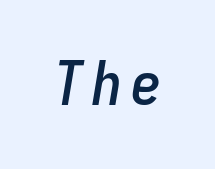
Q: Is the text italic (slanted)? A: Yes, it leans right by about 9 degrees.
Q: Is the text underlined? A: No.
Q: Width (condensed, normal, or wide)? A: Condensed.
Q: Stroke contrast? A: Low.
Q: x-height? A: Medium.
Q: Monospaced? A: Yes.
